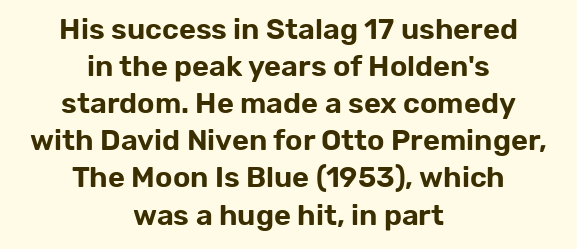
These lines stack symmetrically, like a column narrowing and widening about its center. Caption: standard tracking, unaltered. This is the regular roman posture of the typeface. Each letter keeps its own natural width here, so spacing adapts to shape. A typesetter would label this face a sans. Descender tails drop into unmarked territory.
